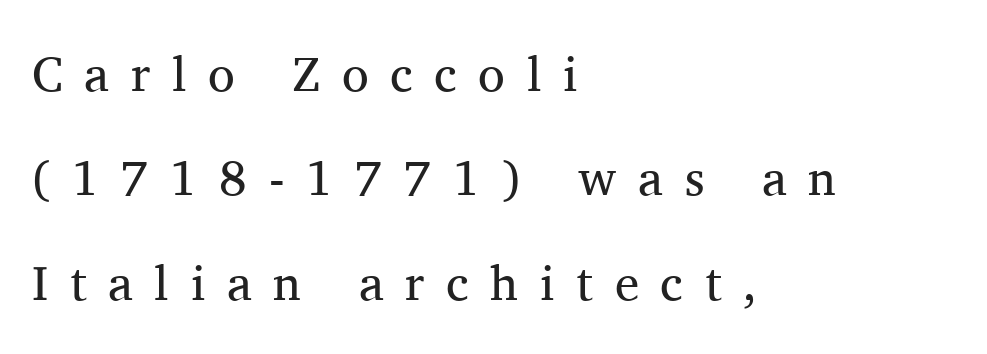
{"serif": "yes", "italic": "no", "bold": "no", "weight": "regular", "width": "normal", "stroke_contrast": "medium", "x_height": "medium", "monospaced": "no", "underline": "no", "align": "left", "line_spacing": "loose", "line_spacing_ratio": 2.13, "letter_spacing": "wide", "letter_spacing_em": 0.44, "glyph_px": 49}
